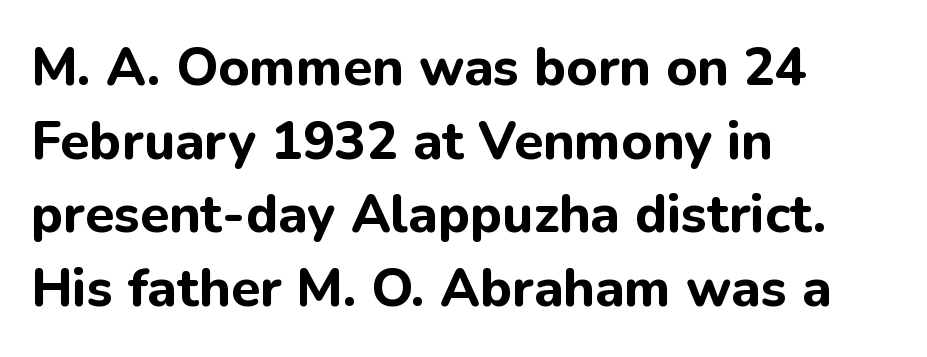
Q: Is the text bold? A: Yes.
Q: Is the text italic (slanted)? A: No, it is upright.
Q: Is the typeface a serif or a sans-serif typeface? A: Sans-serif.
Q: Is the text underlined? A: No.
Q: How is the paragraph aligned? A: Left-aligned.
Q: Is the spacing between letters normal or unusually wide? A: Normal.
Q: Is the spacing between lines tight, normal or loose? A: Normal.
Q: Width (condensed, normal, or wide)? A: Normal.
Q: Stroke contrast? A: Low.
Q: x-height? A: Medium.
Q: Monospaced? A: No.
